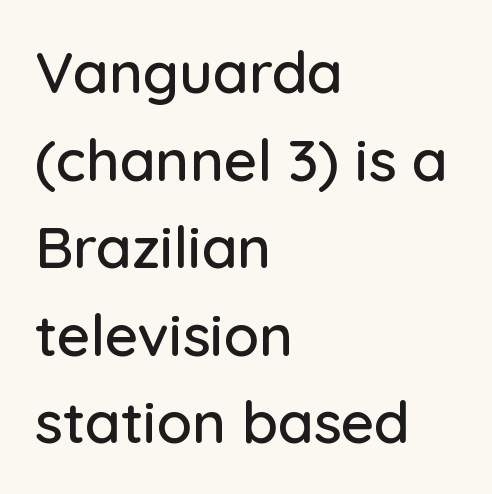
Q: Is the text italic (slanted)? A: No, it is upright.
Q: Is the typeface a serif or a sans-serif typeface? A: Sans-serif.
Q: Is the text underlined? A: No.
Q: How is the paragraph aligned? A: Left-aligned.
Q: Is the spacing between letters normal or unusually wide? A: Normal.
Q: Is the spacing between lines tight, normal or loose? A: Normal.
Q: Width (condensed, normal, or wide)? A: Normal.
Q: Stroke contrast? A: Low.
Q: x-height? A: Medium.
Q: Monospaced? A: No.
